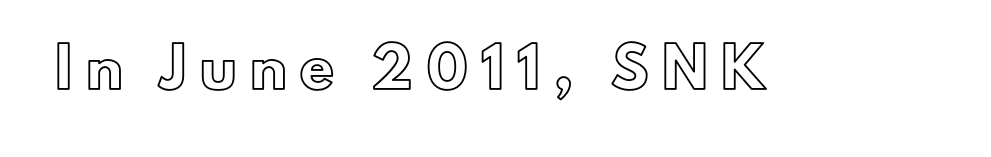
Here the designer chose a conventional face with non-uniform glyph widths. Do the letters lean? They stand straight. Someone cranked the tracking dial way up on this one. Descenders are the only things crossing below the line.
